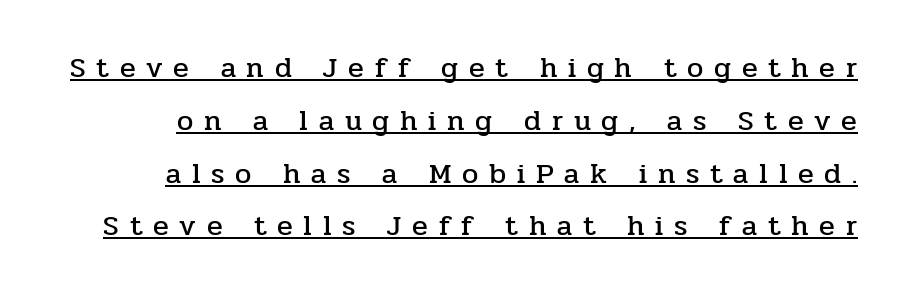
Q: Is the text italic (slanted)? A: No, it is upright.
Q: Is the typeface a serif or a sans-serif typeface? A: Serif.
Q: Is the text underlined? A: Yes.
Q: Is the spacing between letters normal or unusually wide? A: Unusually wide.
Q: Width (condensed, normal, or wide)? A: Normal.
Q: Stroke contrast? A: Low.
Q: x-height? A: Medium.
Q: Monospaced? A: No.
